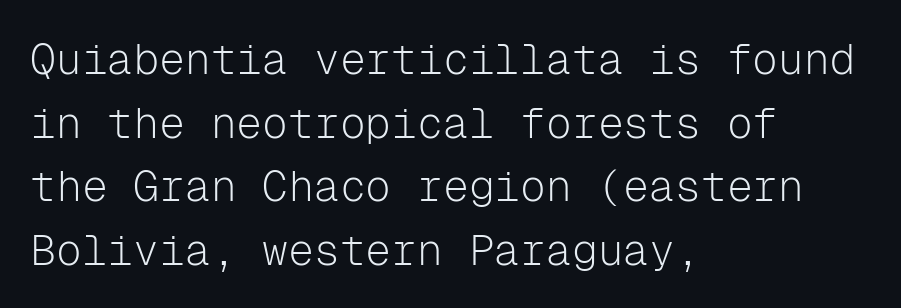
Q: Is the text bold? A: No.
Q: Is the text italic (slanted)? A: No, it is upright.
Q: Is the typeface a serif or a sans-serif typeface? A: Sans-serif.
Q: Is the text underlined? A: No.
Q: How is the paragraph aligned? A: Left-aligned.
Q: Is the spacing between letters normal or unusually wide? A: Normal.
Q: Is the spacing between lines tight, normal or loose? A: Normal.
Q: Width (condensed, normal, or wide)? A: Normal.
Q: Stroke contrast? A: Low.
Q: x-height? A: Medium.
Q: Monospaced? A: Yes.
